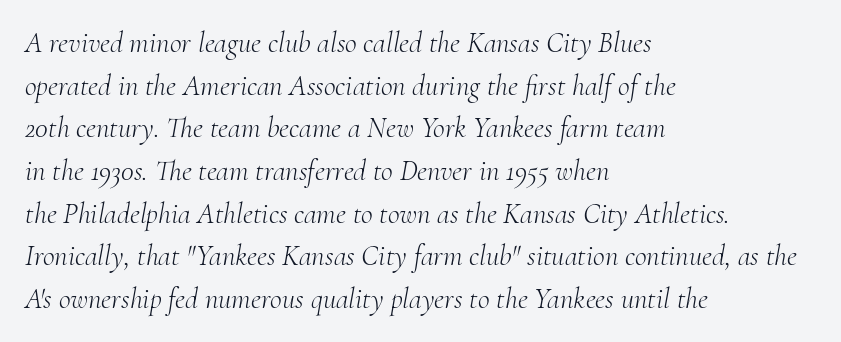
The image shows 29 px light serif type, italic (leaning right); set left-aligned, normal line spacing (1.47x), normal letter spacing, not underlined; medium stroke contrast and a small x-height.
